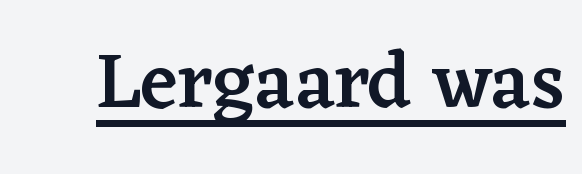
{"serif": "yes", "italic": "no", "bold": "semi", "weight": "semibold", "width": "normal", "stroke_contrast": "low", "x_height": "medium", "monospaced": "no", "underline": "yes", "letter_spacing": "normal", "letter_spacing_em": 0.0, "glyph_px": 78}
